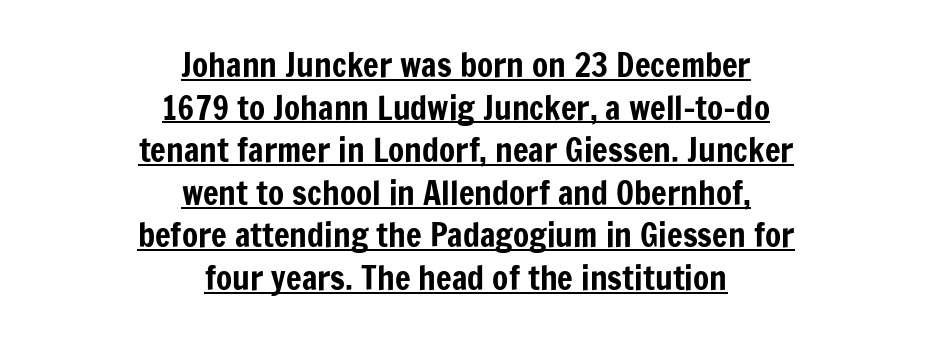
Unlike italic type, these characters show no tilt at all. The tracking reads as untouched default to a designer's eye. The glyphs are accompanied by a horizontal stroke just below them. Is this a sans? Yes — the strokes have no serifs. These lines are rendered in a variable-pitch font. Does the copy run flush right? No — it is centered line by line.
